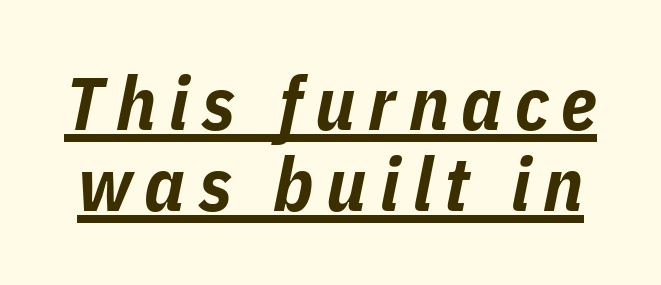
The image shows 75 px bold, condensed type, italic (leaning right); set tight line spacing (1.08x), underlined; low stroke contrast and a medium x-height.
